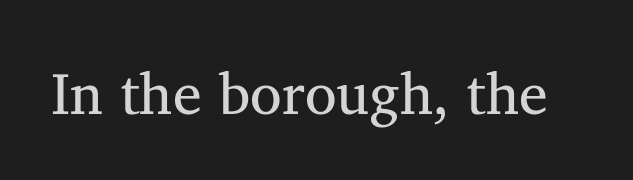
The image shows 58 px regular-weight serif type, upright; set normal letter spacing, not underlined; medium stroke contrast and a medium x-height.
